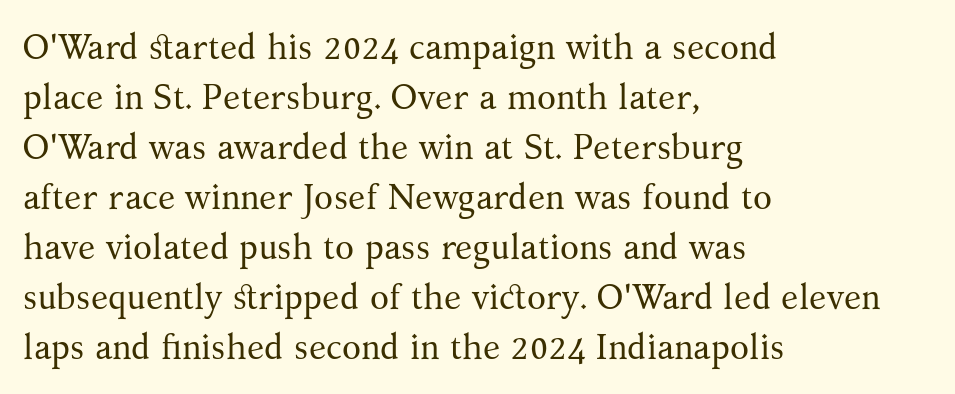
{"serif": "yes", "italic": "no", "bold": "no", "weight": "regular", "width": "normal", "stroke_contrast": "medium", "x_height": "medium", "monospaced": "no", "underline": "no", "align": "left", "line_spacing": "normal", "line_spacing_ratio": 1.43, "letter_spacing": "normal", "letter_spacing_em": 0.0, "glyph_px": 35}
